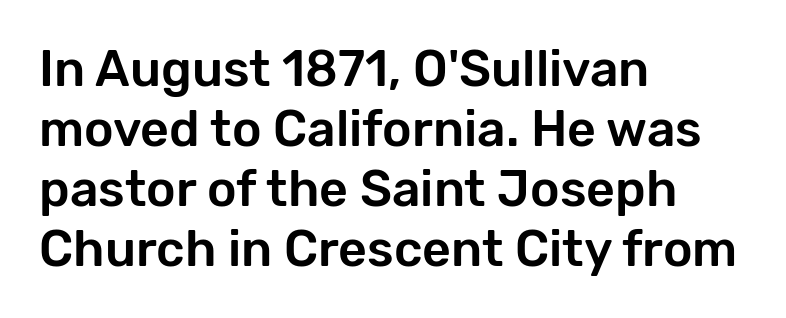
The image shows 50 px sans-serif type, upright; set left-aligned, line spacing 1.2x, normal letter spacing, not underlined; low stroke contrast and a medium x-height.
